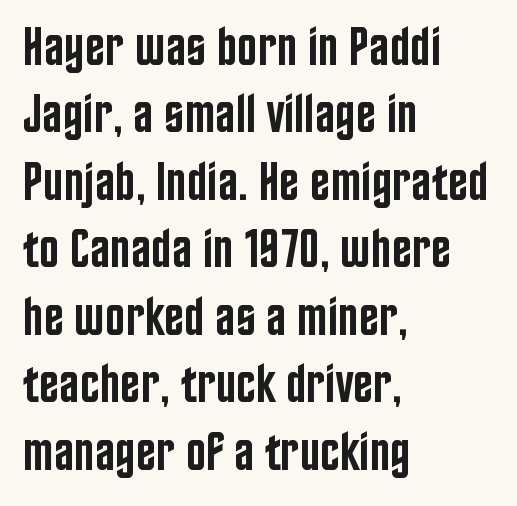
{"serif": "no", "italic": "no", "bold": "semi", "weight": "semibold", "width": "condensed", "stroke_contrast": "low", "x_height": "large", "monospaced": "no", "underline": "no", "align": "left", "line_spacing": "normal", "line_spacing_ratio": 1.25, "letter_spacing": "normal", "letter_spacing_em": 0.0, "glyph_px": 54}
